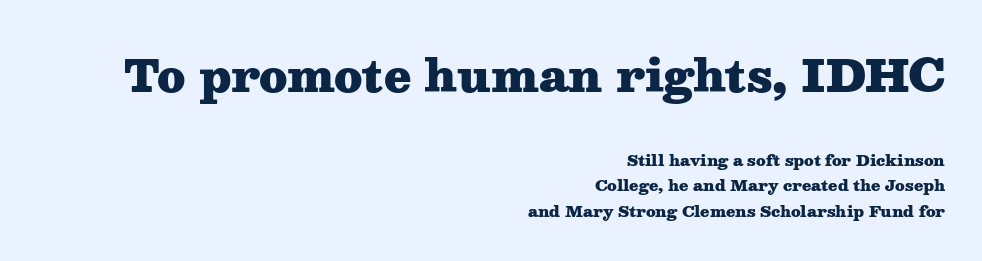
The image shows 44 px heavy, wide serif type, upright; set right-aligned, normal line spacing (1.7x), normal letter spacing, not underlined; the first (top) block is 2.93x larger; medium stroke contrast and a medium x-height.
